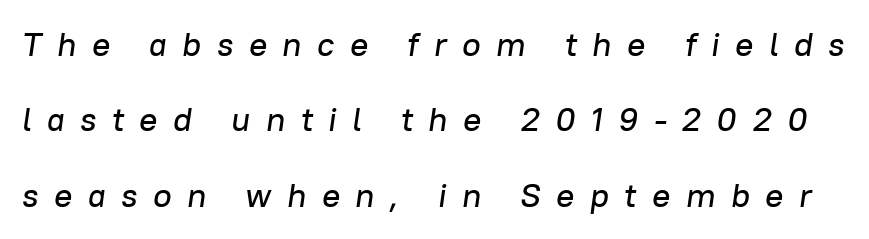
The image shows 34 px text type, italic (leaning right); set loose line spacing (2.22x), unusually wide letter spacing (+0.45 em), not underlined; low stroke contrast and a medium x-height.
